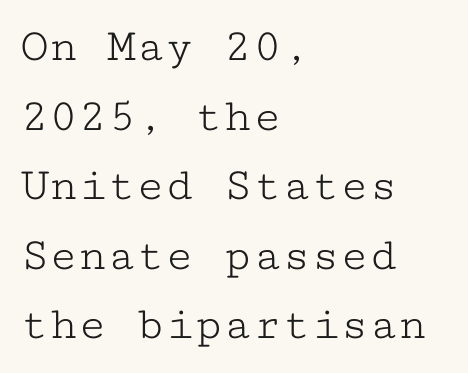
Q: Is the text bold? A: No.
Q: Is the text italic (slanted)? A: No, it is upright.
Q: Is the typeface a serif or a sans-serif typeface? A: Serif.
Q: Is the text underlined? A: No.
Q: How is the paragraph aligned? A: Left-aligned.
Q: Is the spacing between letters normal or unusually wide? A: Normal.
Q: Is the spacing between lines tight, normal or loose? A: Normal.
Q: Width (condensed, normal, or wide)? A: Wide.
Q: Stroke contrast? A: Low.
Q: x-height? A: Medium.
Q: Monospaced? A: Yes.
